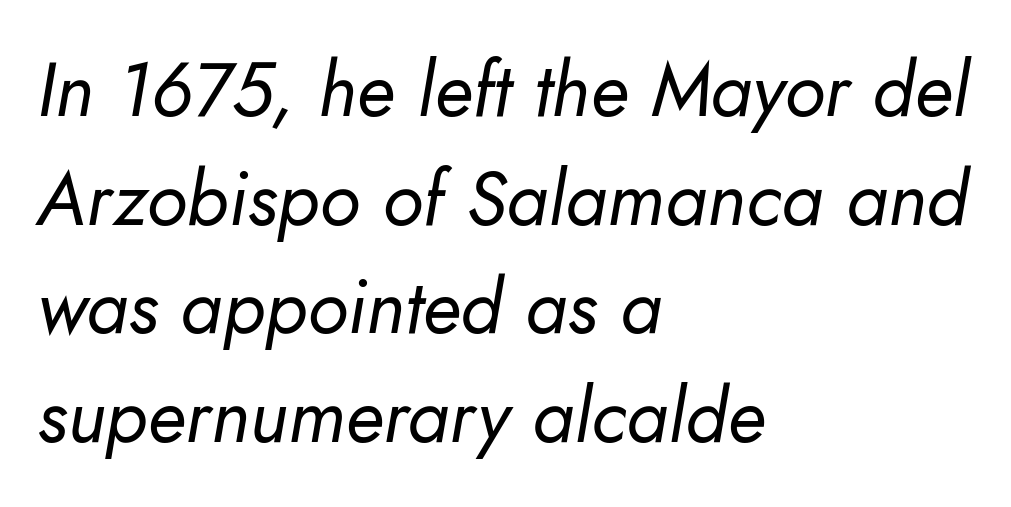
Notice how the stems are inclined rather than vertical — that's the hallmark of italics. The string is rendered with underlining switched off. The rendering uses natural spacing where letterforms have individual widths. Spacing between characters is what you'd get straight out of the box. A normal amount of white space separates one row of letters from the next. Typeset ragged right — the left edge is the straight one.
